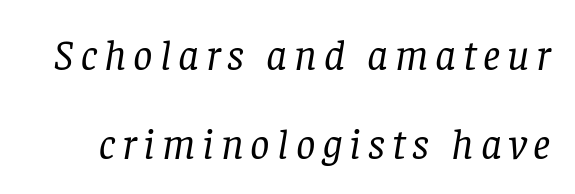
The image shows 43 px regular-weight serif type, italic (leaning right); set loose line spacing (2.06x), not underlined; low stroke contrast and a large x-height.
